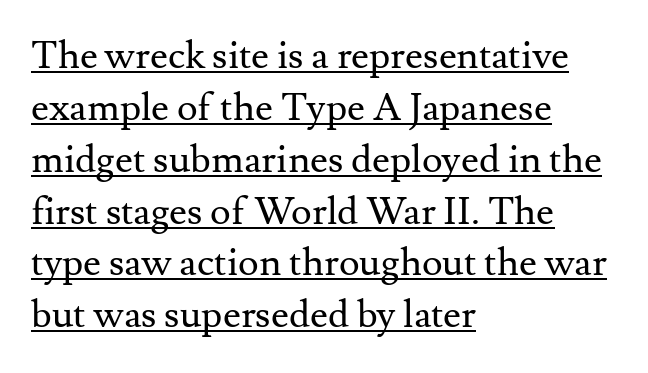
Q: Is the text bold? A: No.
Q: Is the text italic (slanted)? A: No, it is upright.
Q: Is the typeface a serif or a sans-serif typeface? A: Serif.
Q: Is the text underlined? A: Yes.
Q: How is the paragraph aligned? A: Left-aligned.
Q: Is the spacing between letters normal or unusually wide? A: Normal.
Q: Is the spacing between lines tight, normal or loose? A: Normal.
Q: Width (condensed, normal, or wide)? A: Normal.
Q: Stroke contrast? A: Medium.
Q: x-height? A: Small.
Q: Monospaced? A: No.
